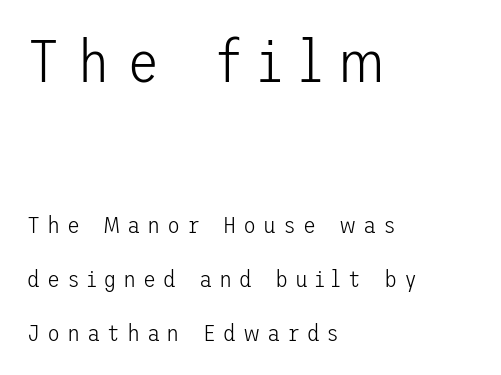
The image shows 60 px light sans-serif type, upright; set left-aligned, loose line spacing (2.26x), unusually wide letter spacing (+0.28 em), not underlined; the first (top) block is 2.5x larger; low stroke contrast and a medium x-height.
